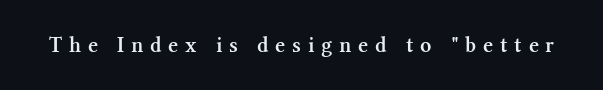
Q: Is the text bold? A: Semi-bold.
Q: Is the text italic (slanted)? A: No, it is upright.
Q: Is the text underlined? A: No.
Q: Is the spacing between letters normal or unusually wide? A: Unusually wide.
